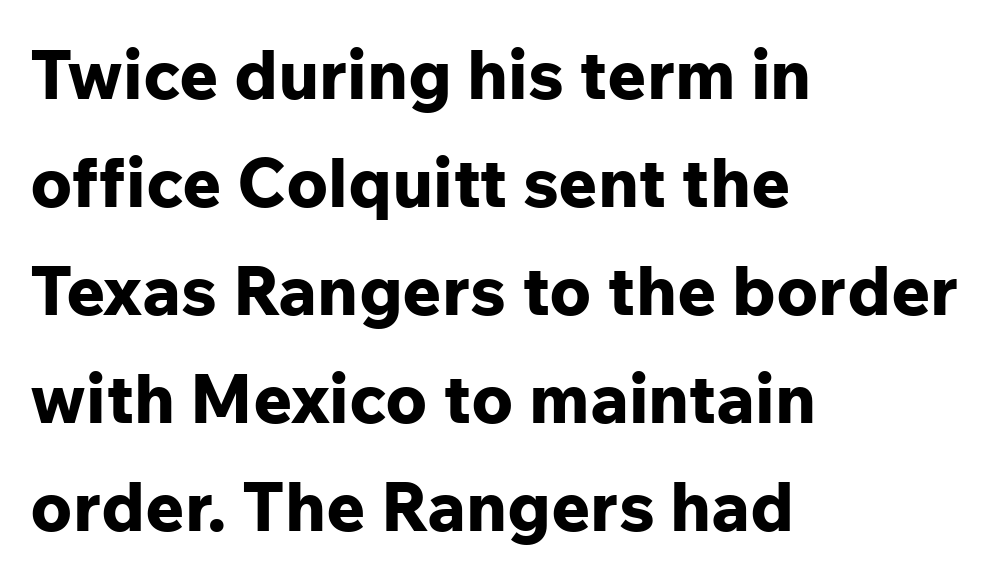
{"serif": "no", "italic": "no", "bold": "yes", "weight": "bold", "width": "normal", "stroke_contrast": "low", "x_height": "medium", "monospaced": "no", "underline": "no", "align": "left", "line_spacing": "normal", "line_spacing_ratio": 1.59, "letter_spacing": "normal", "letter_spacing_em": 0.0, "glyph_px": 68}
